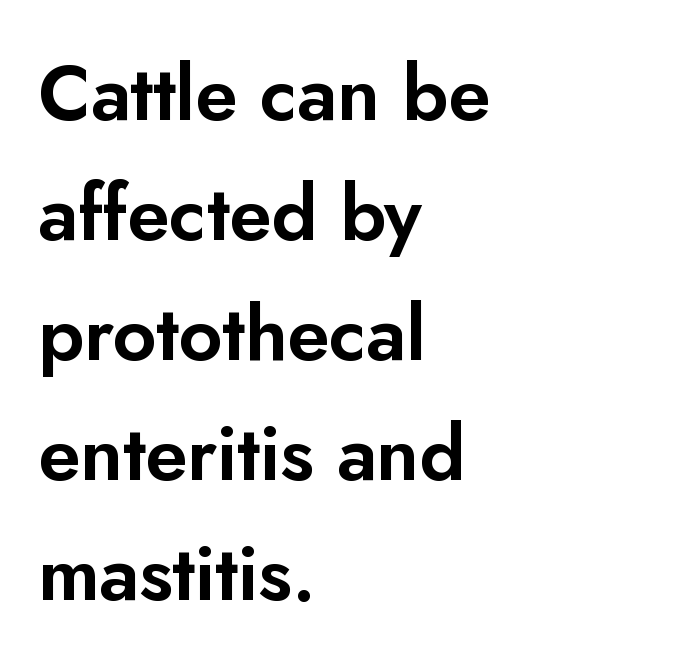
The letters advance in unequal steps, a hallmark of proportional type. Every character sits straight up, as roman type does. The space beneath each line is pristine and unruled. These lines keep a tight, regular rhythm from letter to letter. Teacher's note: observe the even left margin — that is flush-left alignment. Summary of vertical rhythm: regular, with standard interline spacing.
